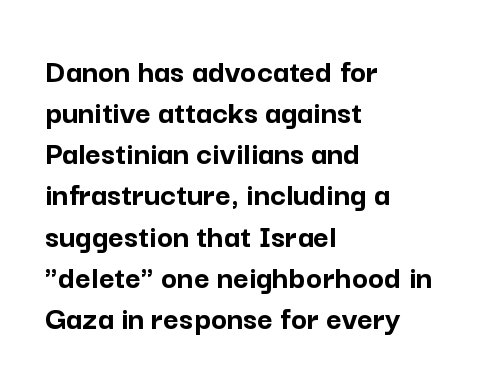
Grotesque or geometric, the face here clearly has no serifs. In terms of weight, the rendering is a true, heavy bold. Glyph-to-glyph distance matches everyday printed text. This sample uses an upright cut, with every glyph sitting square on the baseline. Caption: multi-line text, flush left, ragged right.
